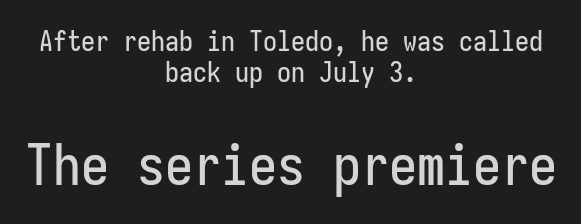
{"serif": "no", "italic": "no", "width": "condensed", "stroke_contrast": "low", "x_height": "medium", "monospaced": "yes", "underline": "no", "align": "center", "line_spacing": "tight", "line_spacing_ratio": 1.11, "letter_spacing": "normal", "letter_spacing_em": 0.0, "larger_block": "second", "size_ratio": 2.0, "glyph_px": 56}
